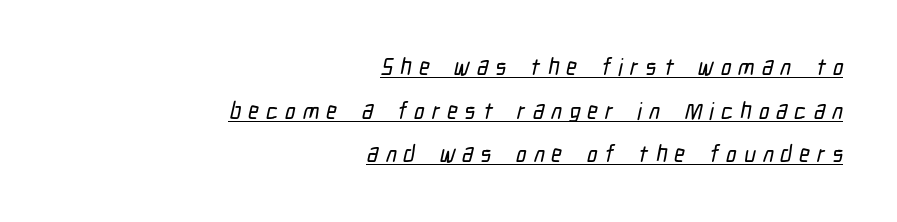
Q: Is the text underlined? A: Yes.
Q: How is the paragraph aligned? A: Right-aligned.
Q: Is the spacing between letters normal or unusually wide? A: Unusually wide.
Q: Is the spacing between lines tight, normal or loose? A: Loose.
